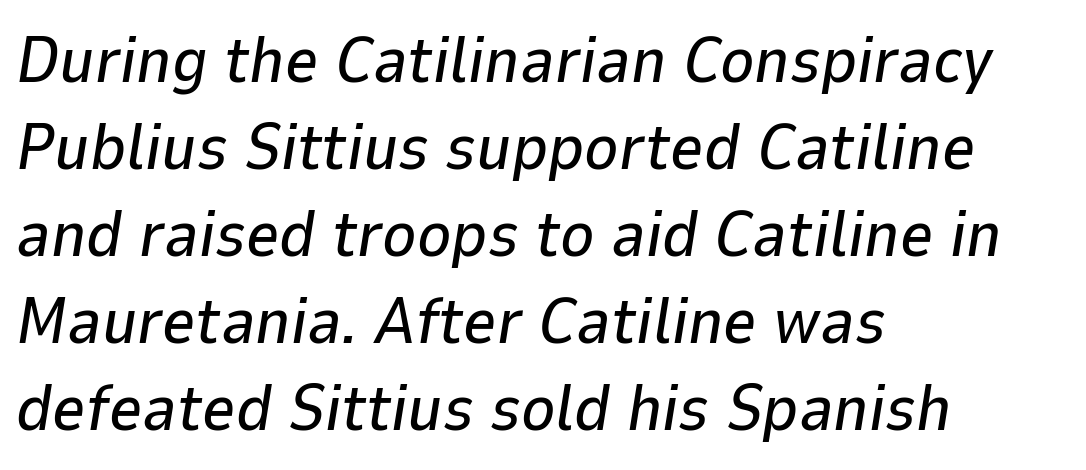
The zone under the glyphs is completely vacant. Designer's note — italics engaged. The face used here is proportionally spaced, like ordinary book or web type. Honestly, the letter spacing is just normal — you wouldn't notice it. The leading is moderate, giving the passage an even texture.
